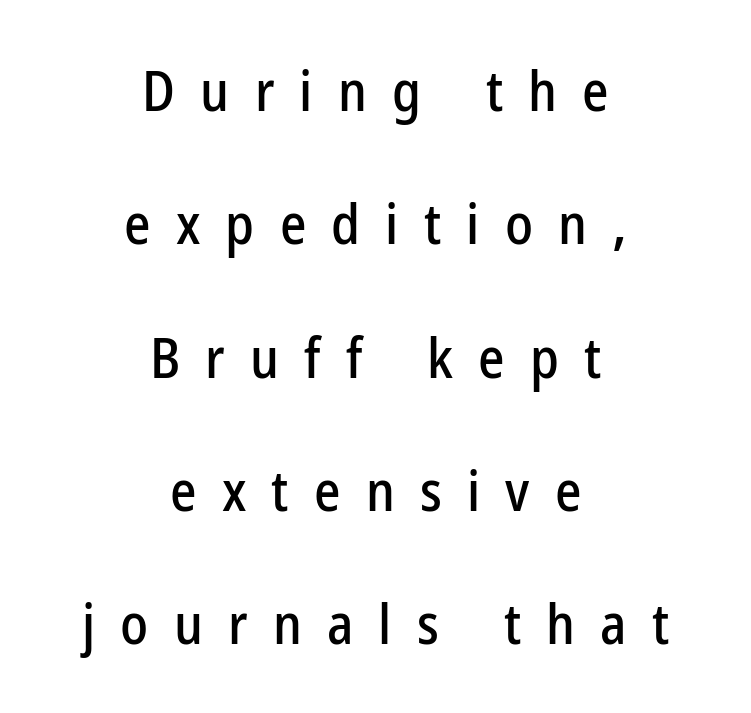
{"serif": "no", "italic": "no", "width": "condensed", "stroke_contrast": "low", "x_height": "medium", "monospaced": "no", "underline": "no", "align": "center", "line_spacing": "loose", "line_spacing_ratio": 2.38, "letter_spacing": "wide", "letter_spacing_em": 0.45, "glyph_px": 56}
